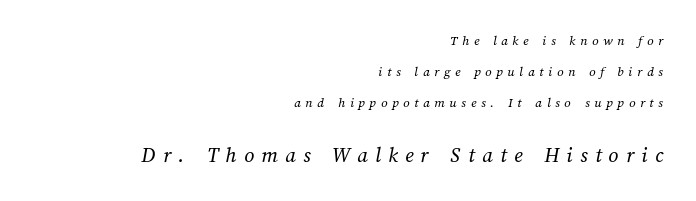
{"bold": "no", "underline": "no", "align": "right", "line_spacing": "loose", "line_spacing_ratio": 2.23, "letter_spacing": "wide", "letter_spacing_em": 0.33, "larger_block": "second", "size_ratio": 1.57, "glyph_px": 22}
